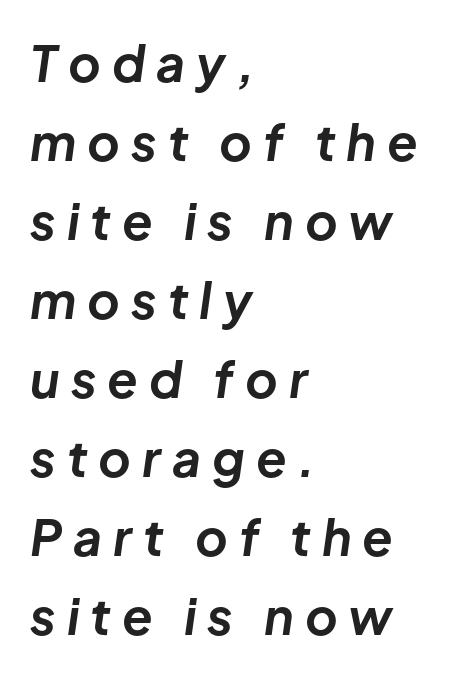
Descenders hang freely into open space. These lines are rendered in a variable-pitch font. Baseline-to-baseline distance is the conventional proportion of letter height. Honestly, the letter spacing is so wide it's the main thing you notice. The sample has been set heavy, in full bold. The lettering tilts uniformly, giving the passage an italic look.
